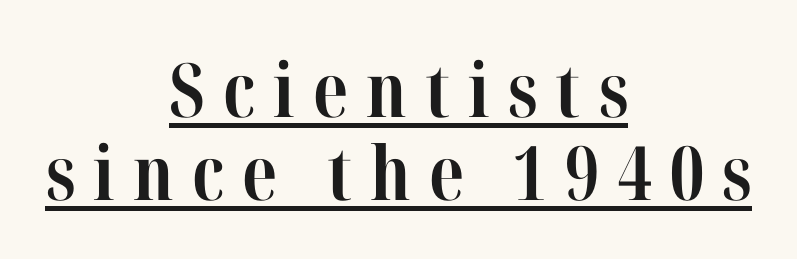
The face used here is seriffed, in the tradition of book romans. Teacher's note: observe the equal gaps on both sides — that is centered alignment. The rendered words wear a rule along their underside. In terms of posture, this sample is upright. Do the characters align in a grid? No, the font is proportional.
